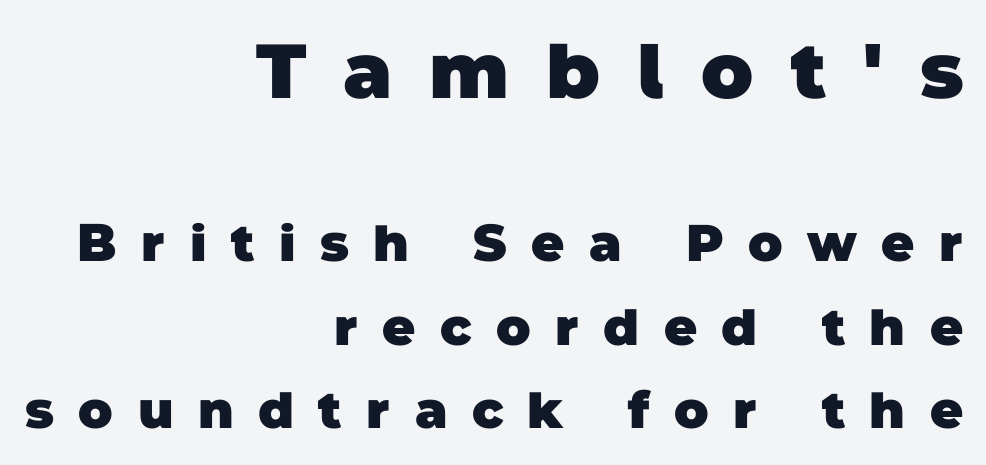
Q: Is the text bold? A: Yes.
Q: Is the typeface a serif or a sans-serif typeface? A: Sans-serif.
Q: Is the text underlined? A: No.
Q: How is the paragraph aligned? A: Right-aligned.
Q: Is the spacing between letters normal or unusually wide? A: Unusually wide.
Q: Is the spacing between lines tight, normal or loose? A: Normal.
Q: Which block of text is set in a larger size, the first (top) or the second (bottom)? A: The first (top) one.
Q: Width (condensed, normal, or wide)? A: Normal.
Q: Stroke contrast? A: Low.
Q: x-height? A: Large.
Q: Monospaced? A: No.
